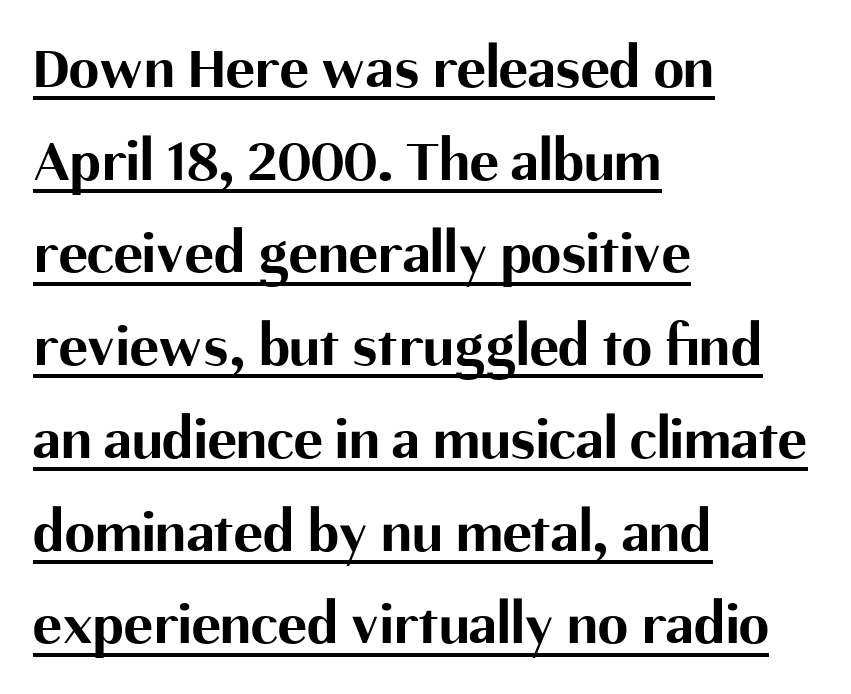
Q: Is the text bold? A: Yes.
Q: Is the text italic (slanted)? A: No, it is upright.
Q: Is the typeface a serif or a sans-serif typeface? A: Sans-serif.
Q: Is the text underlined? A: Yes.
Q: How is the paragraph aligned? A: Left-aligned.
Q: Is the spacing between letters normal or unusually wide? A: Normal.
Q: Is the spacing between lines tight, normal or loose? A: Normal.
Q: Width (condensed, normal, or wide)? A: Normal.
Q: Stroke contrast? A: Medium.
Q: x-height? A: Medium.
Q: Monospaced? A: No.
